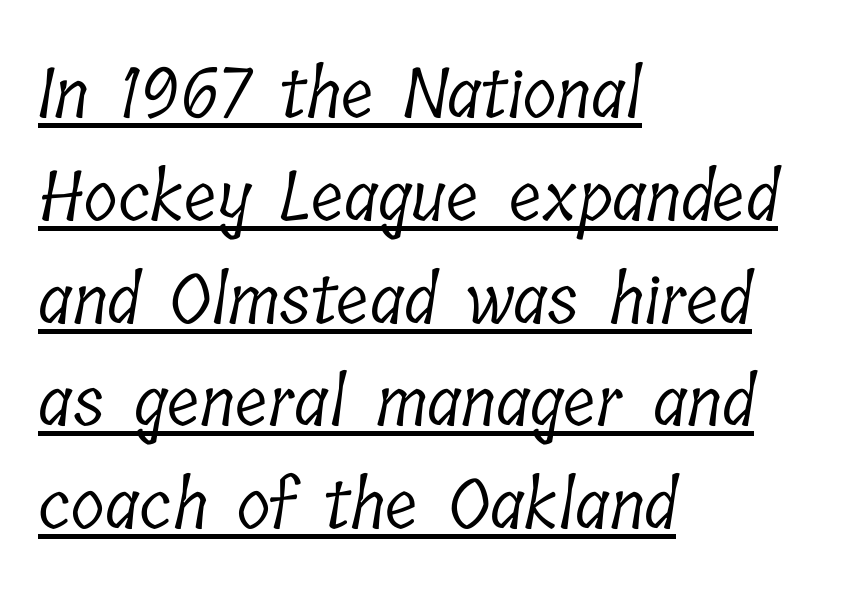
Here the glyphs are tracked normally, forming tight word shapes. These lines are composed in type with serifs. Does the leading feel generous? No, just average. Students, observe the line beneath the letters — that is underlining. The cut favours lightness, reaching ordinary text weight at its darkest. These lines are set flush left with a ragged right edge.
